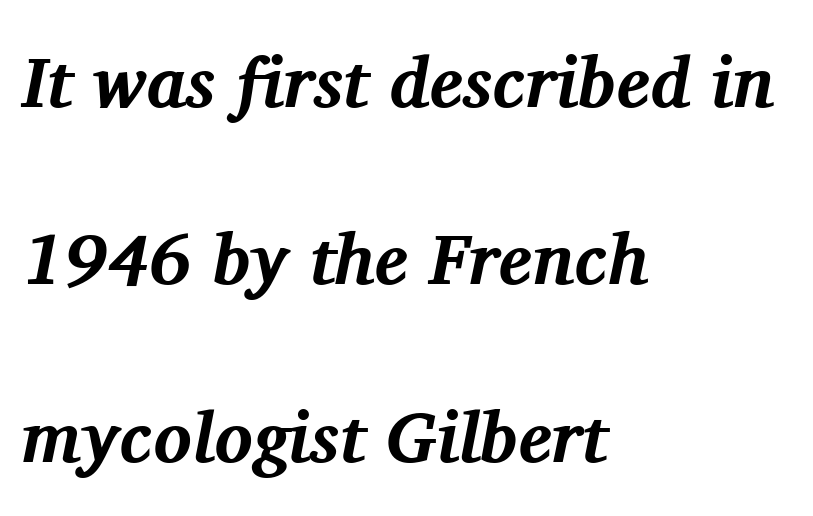
{"serif": "yes", "italic": "yes", "lean": "right", "slant_degrees": 11, "bold": "yes", "weight": "bold", "width": "normal", "stroke_contrast": "medium", "x_height": "medium", "monospaced": "no", "underline": "no", "align": "left", "line_spacing": "loose", "line_spacing_ratio": 2.5, "letter_spacing": "normal", "letter_spacing_em": 0.0, "glyph_px": 71}
